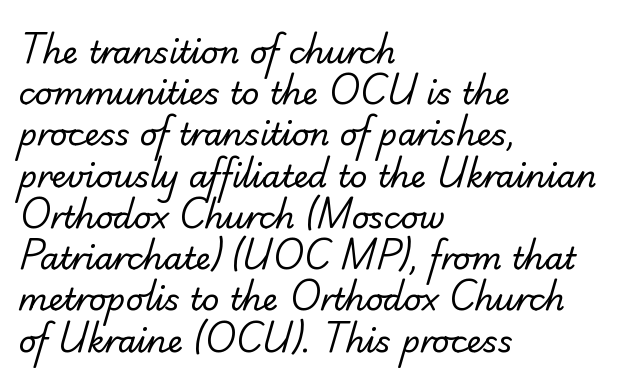
Q: Is the text bold? A: No.
Q: Is the typeface a serif or a sans-serif typeface? A: Sans-serif.
Q: Is the text underlined? A: No.
Q: How is the paragraph aligned? A: Left-aligned.
Q: Is the spacing between letters normal or unusually wide? A: Normal.
Q: Is the spacing between lines tight, normal or loose? A: Normal.
Q: Width (condensed, normal, or wide)? A: Normal.
Q: Stroke contrast? A: Low.
Q: x-height? A: Small.
Q: Monospaced? A: No.
